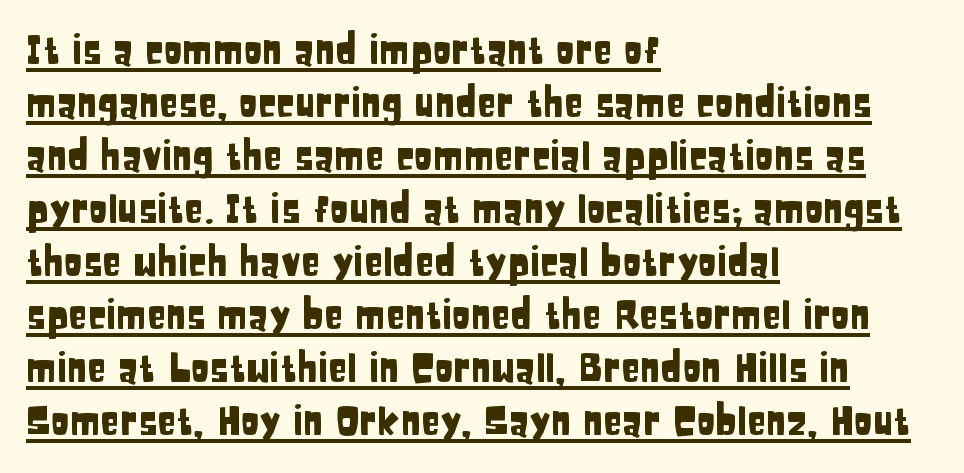
Q: Is the text italic (slanted)? A: No, it is upright.
Q: Is the typeface a serif or a sans-serif typeface? A: Sans-serif.
Q: Is the text underlined? A: Yes.
Q: How is the paragraph aligned? A: Left-aligned.
Q: Is the spacing between letters normal or unusually wide? A: Normal.
Q: Is the spacing between lines tight, normal or loose? A: Normal.
Q: Width (condensed, normal, or wide)? A: Condensed.
Q: Stroke contrast? A: Low.
Q: x-height? A: Large.
Q: Monospaced? A: No.
